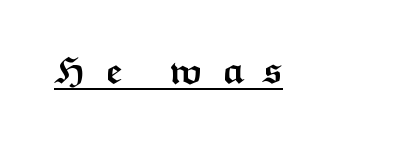
The image shows 38 px semibold, wide sans-serif type, upright; set left-aligned, unusually wide letter spacing (+0.48 em), underlined; medium stroke contrast and a medium x-height.
